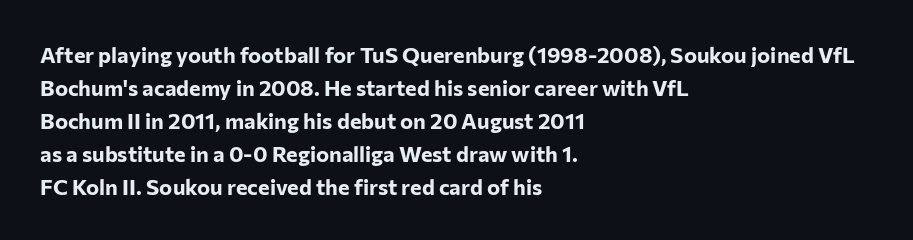
Q: Is the text bold? A: Yes.
Q: Is the text italic (slanted)? A: No, it is upright.
Q: Is the text underlined? A: No.
Q: How is the paragraph aligned? A: Left-aligned.
Q: Is the spacing between letters normal or unusually wide? A: Normal.
Q: Is the spacing between lines tight, normal or loose? A: Normal.
